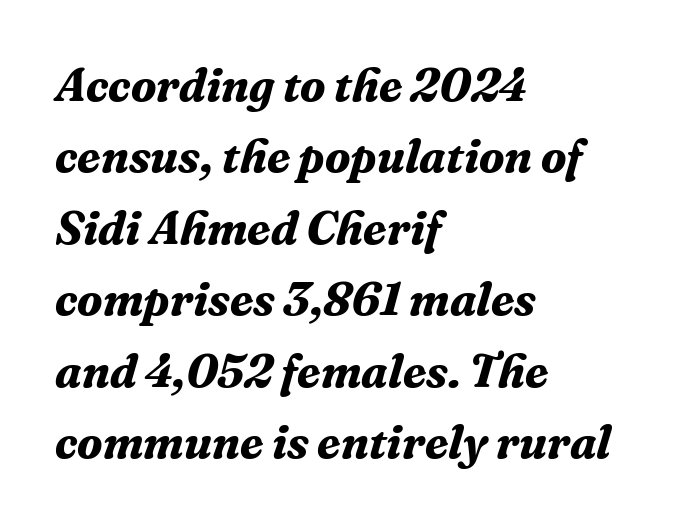
The image shows 47 px bold serif type, italic (leaning right); set left-aligned, normal line spacing (1.52x), normal letter spacing, not underlined; medium stroke contrast and a medium x-height.
